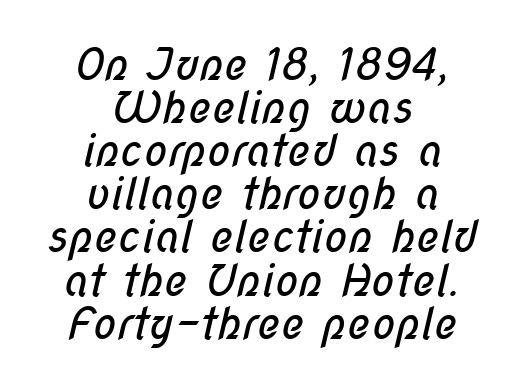
{"serif": "no", "bold": "no", "weight": "regular", "width": "condensed", "stroke_contrast": "low", "x_height": "medium", "monospaced": "no", "underline": "no", "align": "center", "line_spacing": "tight", "line_spacing_ratio": 0.98, "letter_spacing": "normal", "letter_spacing_em": 0.0, "glyph_px": 44}
